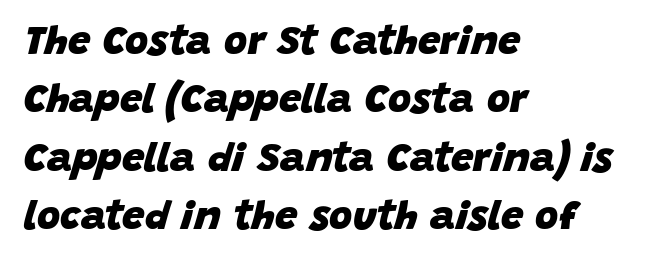
{"italic": "yes", "lean": "right", "slant_degrees": 15, "bold": "yes", "weight": "heavy", "width": "normal", "stroke_contrast": "low", "x_height": "large", "monospaced": "no", "underline": "no", "align": "left", "line_spacing": "normal", "line_spacing_ratio": 1.46, "letter_spacing": "normal", "letter_spacing_em": 0.0, "glyph_px": 40}
